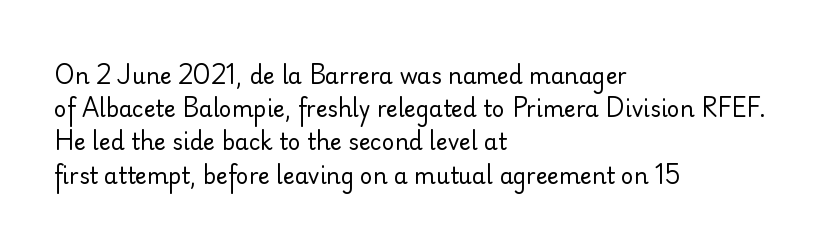
Q: Is the text bold? A: No.
Q: Is the text italic (slanted)? A: No, it is upright.
Q: Is the text underlined? A: No.
Q: How is the paragraph aligned? A: Left-aligned.
Q: Is the spacing between letters normal or unusually wide? A: Normal.
Q: Is the spacing between lines tight, normal or loose? A: Normal.
